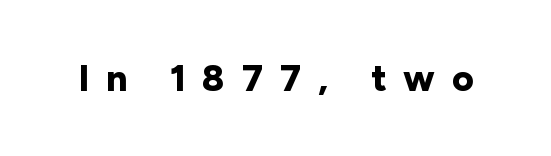
Q: Is the text bold? A: Yes.
Q: Is the text italic (slanted)? A: No, it is upright.
Q: Is the typeface a serif or a sans-serif typeface? A: Sans-serif.
Q: Is the text underlined? A: No.
Q: Is the spacing between letters normal or unusually wide? A: Unusually wide.
Q: Width (condensed, normal, or wide)? A: Normal.
Q: Stroke contrast? A: Low.
Q: x-height? A: Medium.
Q: Monospaced? A: No.
